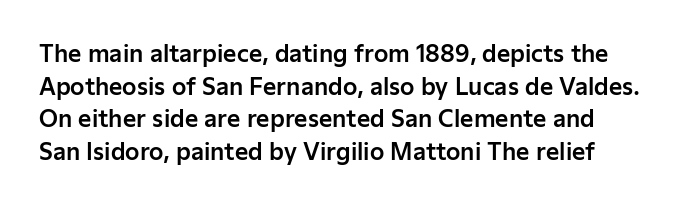
{"italic": "no", "underline": "no", "line_spacing": "normal", "line_spacing_ratio": 1.42, "letter_spacing": "normal", "letter_spacing_em": 0.0, "glyph_px": 23}
